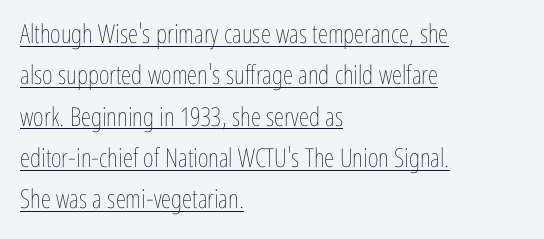
Q: Is the text bold? A: No.
Q: Is the text italic (slanted)? A: No, it is upright.
Q: Is the text underlined? A: Yes.
Q: How is the paragraph aligned? A: Left-aligned.
Q: Is the spacing between letters normal or unusually wide? A: Normal.
Q: Is the spacing between lines tight, normal or loose? A: Normal.
